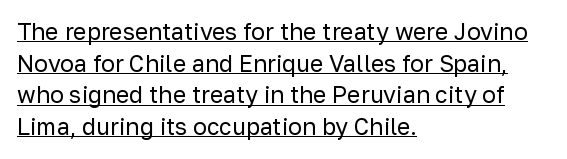
Q: Is the text bold? A: No.
Q: Is the text italic (slanted)? A: No, it is upright.
Q: Is the text underlined? A: Yes.
Q: How is the paragraph aligned? A: Left-aligned.
Q: Is the spacing between letters normal or unusually wide? A: Normal.
Q: Is the spacing between lines tight, normal or loose? A: Normal.
